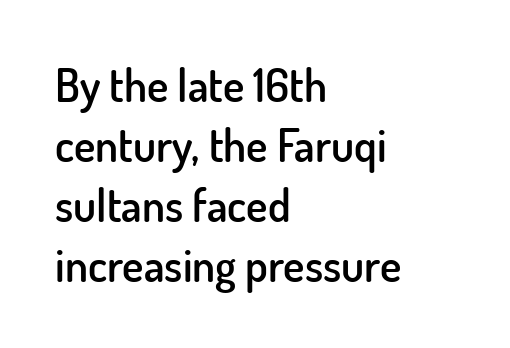
Descenders hang freely into open space. Where is the straight margin? On the left. In terms of letterspacing, this is plain default setting. This rendering employs a face without finishing strokes, i.e., a sans-serif.
